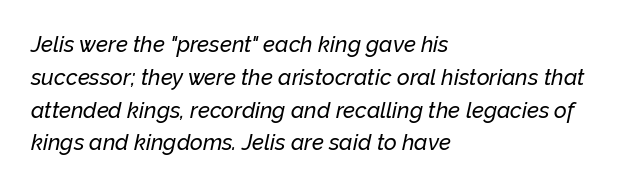
{"italic": "yes", "lean": "right", "slant_degrees": 12, "underline": "no", "align": "left", "line_spacing": "normal", "line_spacing_ratio": 1.49, "letter_spacing": "normal", "letter_spacing_em": 0.0, "glyph_px": 22}
